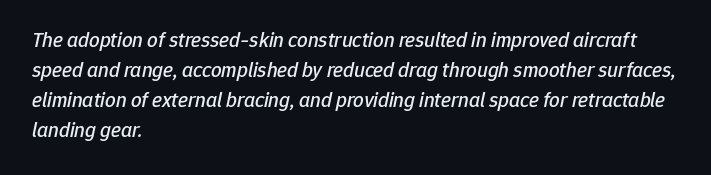
The image shows 21 px text type, italic (leaning right); set left-aligned, normal line spacing (1.43x), normal letter spacing, not underlined.
